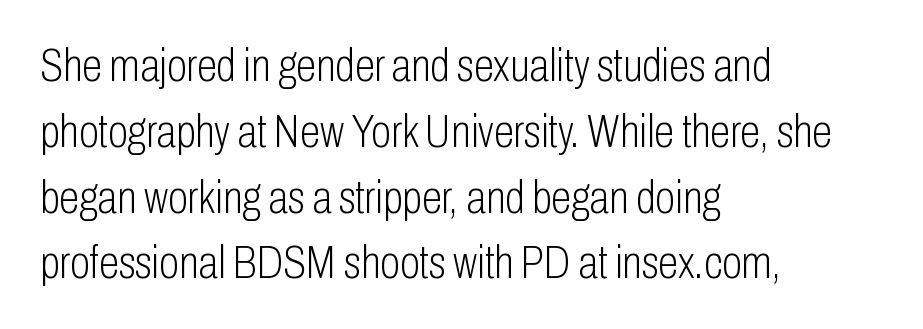
A student would call this left alignment; a typographer would say flush left, rag right. Rows of type keep a routine distance in the vertical direction. Lines of text with bare space underneath. Is this a heavy cut? Hardly; it is regular or lighter.
